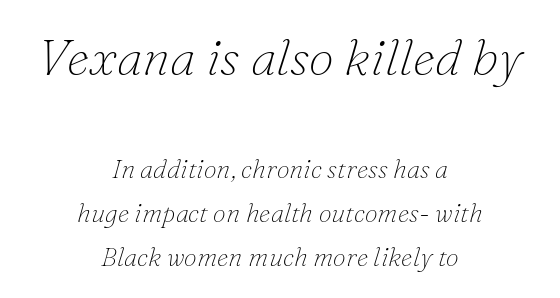
{"serif": "yes", "italic": "yes", "lean": "right", "slant_degrees": 16, "bold": "no", "weight": "thin", "width": "normal", "stroke_contrast": "low", "x_height": "small", "monospaced": "no", "underline": "no", "align": "center", "line_spacing": "normal", "line_spacing_ratio": 1.69, "letter_spacing": "normal", "letter_spacing_em": 0.0, "larger_block": "first", "size_ratio": 1.96, "glyph_px": 51}
